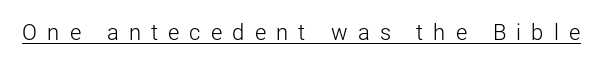
Q: Is the text bold? A: No.
Q: Is the text italic (slanted)? A: No, it is upright.
Q: Is the text underlined? A: Yes.
Q: Is the spacing between letters normal or unusually wide? A: Unusually wide.
